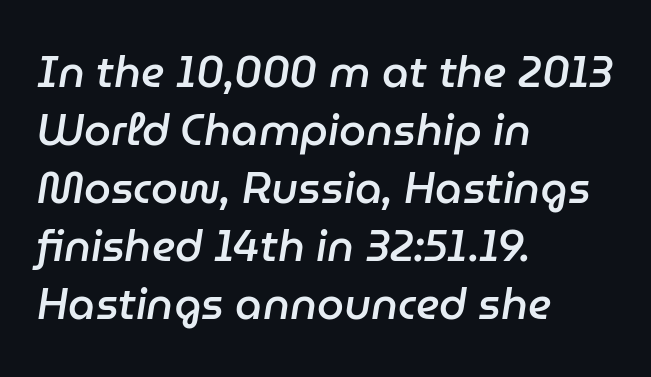
You could not count columns in this text — the font is proportionally spaced. The face used here is a semibold: visibly heavier than regular, lighter than bold. Does the copy run flush right? No — it runs flush left. The space between consecutive lines is moderate. The lettering tilts uniformly, giving the passage an italic look.
